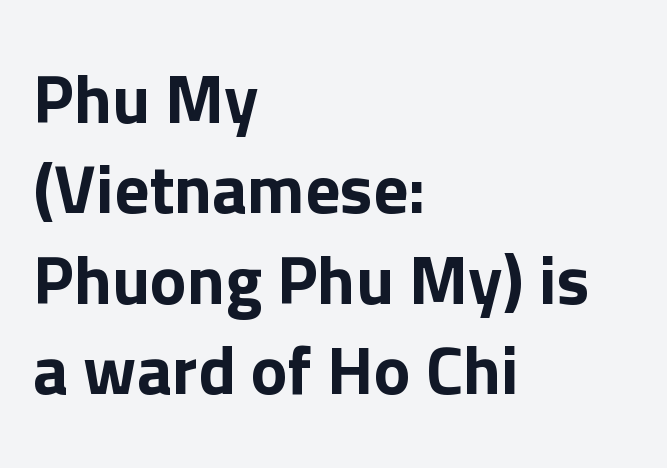
The image shows 69 px sans-serif type, upright; set left-aligned, normal line spacing (1.31x), normal letter spacing, not underlined; low stroke contrast and a medium x-height.
